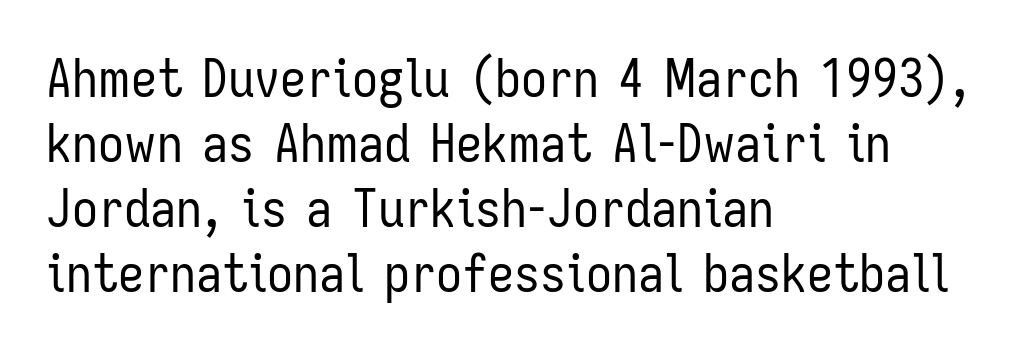
Q: Is the text bold? A: No.
Q: Is the text italic (slanted)? A: No, it is upright.
Q: Is the typeface a serif or a sans-serif typeface? A: Sans-serif.
Q: Is the text underlined? A: No.
Q: How is the paragraph aligned? A: Left-aligned.
Q: Is the spacing between letters normal or unusually wide? A: Normal.
Q: Is the spacing between lines tight, normal or loose? A: Normal.
Q: Width (condensed, normal, or wide)? A: Condensed.
Q: Stroke contrast? A: Low.
Q: x-height? A: Medium.
Q: Monospaced? A: No.
